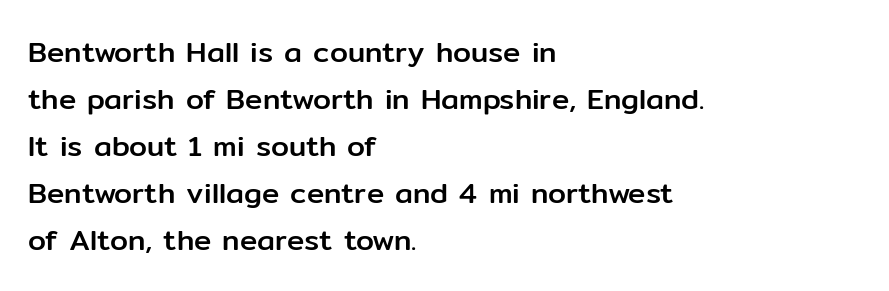
Q: Is the text italic (slanted)? A: No, it is upright.
Q: Is the typeface a serif or a sans-serif typeface? A: Sans-serif.
Q: Is the text underlined? A: No.
Q: How is the paragraph aligned? A: Left-aligned.
Q: Is the spacing between letters normal or unusually wide? A: Normal.
Q: Is the spacing between lines tight, normal or loose? A: Normal.
Q: Width (condensed, normal, or wide)? A: Normal.
Q: Stroke contrast? A: Low.
Q: x-height? A: Medium.
Q: Monospaced? A: No.
